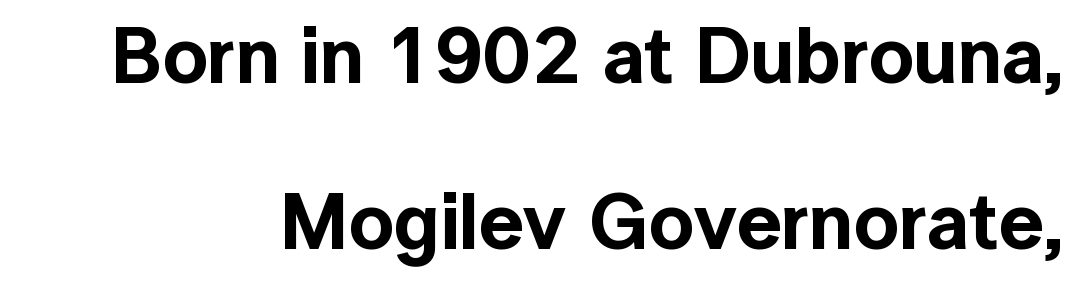
{"serif": "no", "italic": "no", "width": "normal", "x_height": "medium", "monospaced": "no", "underline": "no", "align": "right", "line_spacing": "loose", "line_spacing_ratio": 2.1, "letter_spacing": "normal", "letter_spacing_em": 0.0, "glyph_px": 79}
